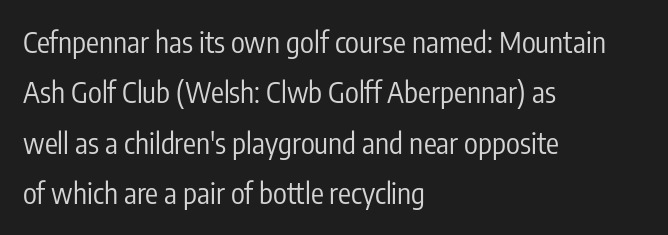
{"serif": "no", "italic": "no", "bold": "no", "weight": "regular", "width": "condensed", "stroke_contrast": "low", "x_height": "medium", "monospaced": "no", "underline": "no", "align": "left", "line_spacing_ratio": 1.74, "letter_spacing": "normal", "letter_spacing_em": 0.0, "glyph_px": 29}
